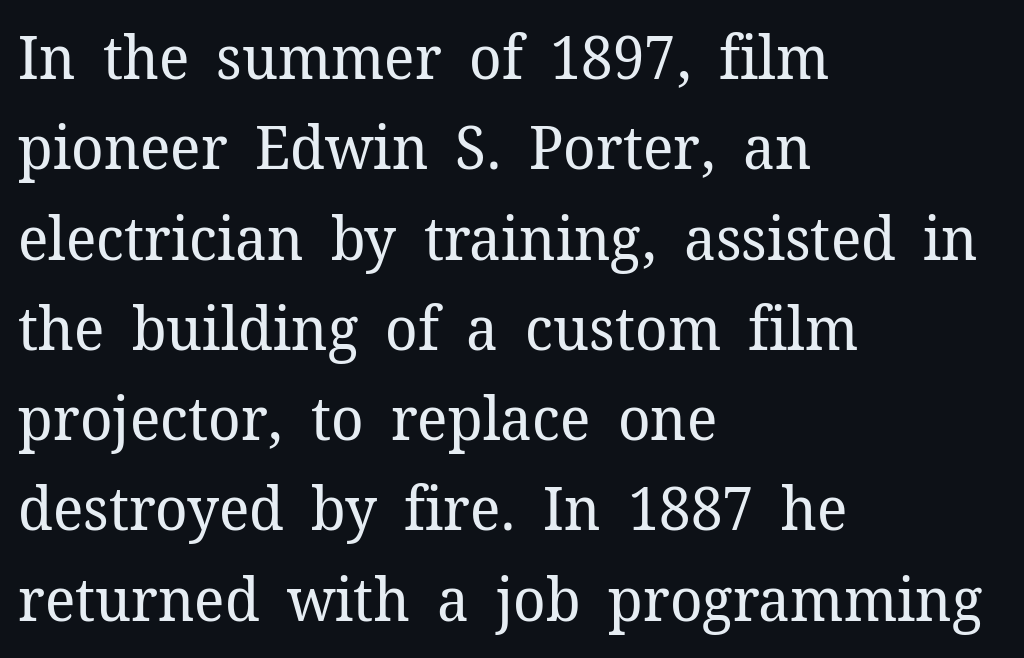
Q: Is the text bold? A: No.
Q: Is the text italic (slanted)? A: No, it is upright.
Q: Is the typeface a serif or a sans-serif typeface? A: Serif.
Q: Is the text underlined? A: No.
Q: How is the paragraph aligned? A: Left-aligned.
Q: Is the spacing between letters normal or unusually wide? A: Normal.
Q: Is the spacing between lines tight, normal or loose? A: Normal.
Q: Width (condensed, normal, or wide)? A: Normal.
Q: Stroke contrast? A: Low.
Q: x-height? A: Medium.
Q: Monospaced? A: No.
